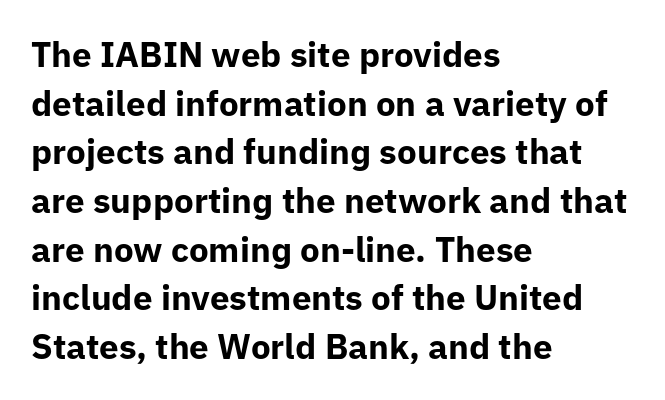
{"serif": "no", "italic": "no", "bold": "yes", "weight": "bold", "width": "normal", "stroke_contrast": "low", "x_height": "medium", "monospaced": "no", "underline": "no", "align": "left", "line_spacing": "normal", "line_spacing_ratio": 1.39, "letter_spacing": "normal", "letter_spacing_em": 0.0, "glyph_px": 35}
